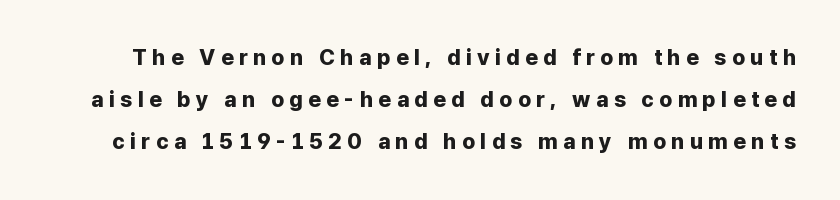
The image shows 22 px bold type, upright; set loose line spacing (1.92x), unusually wide letter spacing (+0.24 em), not underlined.
